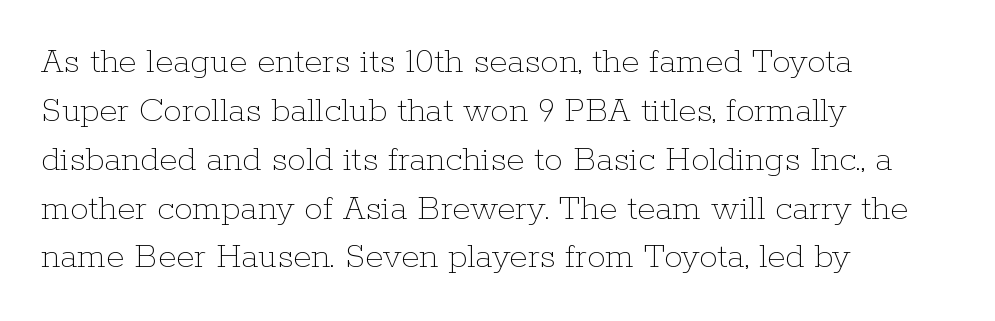
{"italic": "no", "bold": "no", "weight": "thin", "width": "normal", "stroke_contrast": "low", "x_height": "medium", "monospaced": "no", "underline": "no", "align": "left", "line_spacing": "normal", "line_spacing_ratio": 1.32, "letter_spacing": "normal", "letter_spacing_em": 0.0, "glyph_px": 37}
